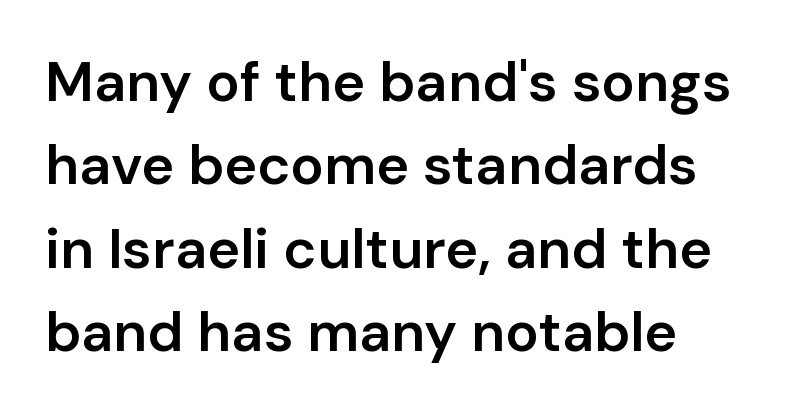
Q: Is the text bold? A: Semi-bold.
Q: Is the text italic (slanted)? A: No, it is upright.
Q: Is the typeface a serif or a sans-serif typeface? A: Sans-serif.
Q: Is the text underlined? A: No.
Q: How is the paragraph aligned? A: Left-aligned.
Q: Is the spacing between letters normal or unusually wide? A: Normal.
Q: Is the spacing between lines tight, normal or loose? A: Normal.
Q: Width (condensed, normal, or wide)? A: Normal.
Q: Stroke contrast? A: Low.
Q: x-height? A: Medium.
Q: Monospaced? A: No.
